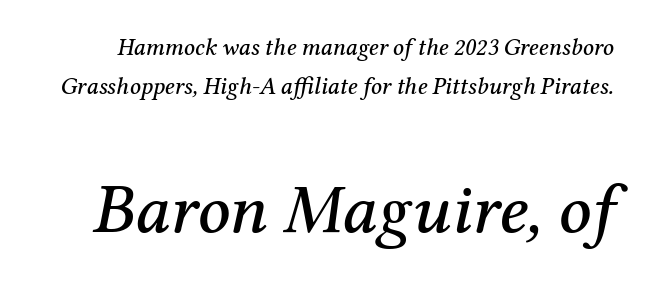
Q: Is the text italic (slanted)? A: Yes, it leans right by about 12 degrees.
Q: Is the typeface a serif or a sans-serif typeface? A: Serif.
Q: Is the text underlined? A: No.
Q: Is the spacing between letters normal or unusually wide? A: Normal.
Q: Is the spacing between lines tight, normal or loose? A: Normal.
Q: Which block of text is set in a larger size, the first (top) or the second (bottom)? A: The second (bottom) one.
Q: Width (condensed, normal, or wide)? A: Normal.
Q: Stroke contrast? A: Medium.
Q: x-height? A: Medium.
Q: Monospaced? A: No.
